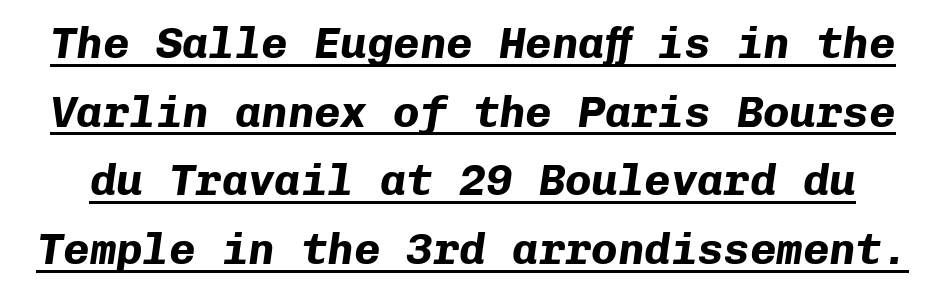
Q: Is the text bold? A: Yes.
Q: Is the text italic (slanted)? A: Yes, it leans right by about 8 degrees.
Q: Is the text underlined? A: Yes.
Q: Is the spacing between letters normal or unusually wide? A: Normal.
Q: Is the spacing between lines tight, normal or loose? A: Normal.
Q: Width (condensed, normal, or wide)? A: Normal.
Q: Stroke contrast? A: Low.
Q: x-height? A: Medium.
Q: Monospaced? A: Yes.
